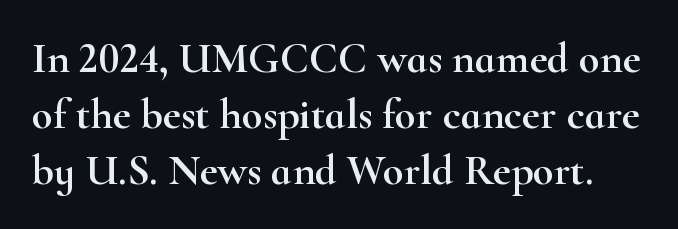
The image shows 43 px wide serif type, upright; set normal line spacing (1.3x), normal letter spacing, not underlined; high stroke contrast and a small x-height.
